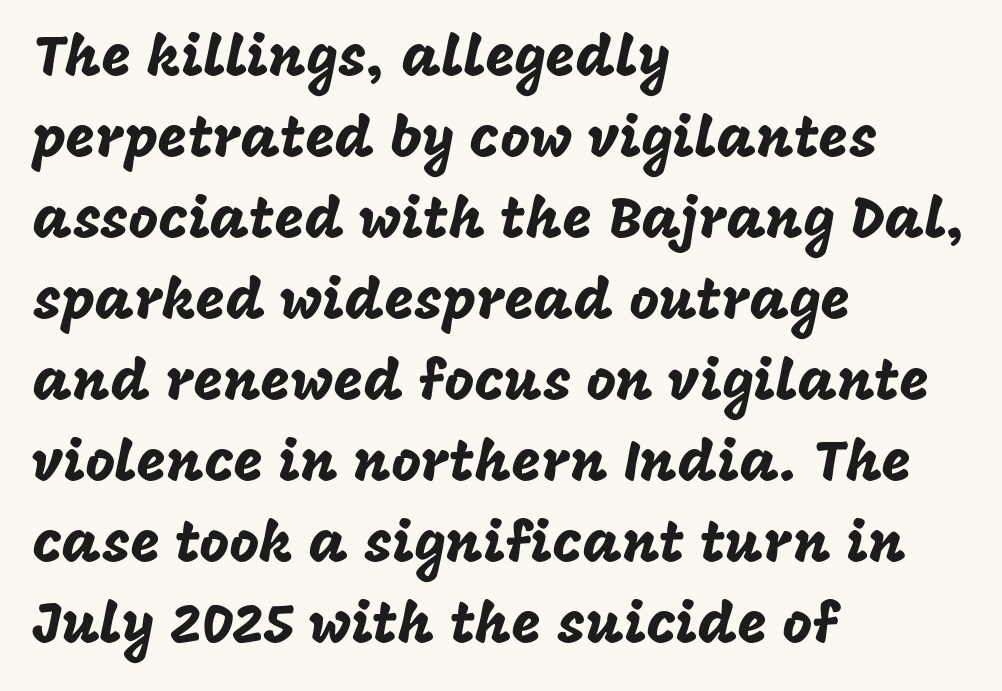
Q: Is the text italic (slanted)? A: Yes.
Q: Is the typeface a serif or a sans-serif typeface? A: Sans-serif.
Q: Is the text underlined? A: No.
Q: How is the paragraph aligned? A: Left-aligned.
Q: Is the spacing between letters normal or unusually wide? A: Normal.
Q: Is the spacing between lines tight, normal or loose? A: Normal.
Q: Width (condensed, normal, or wide)? A: Normal.
Q: Stroke contrast? A: Low.
Q: x-height? A: Large.
Q: Monospaced? A: No.
